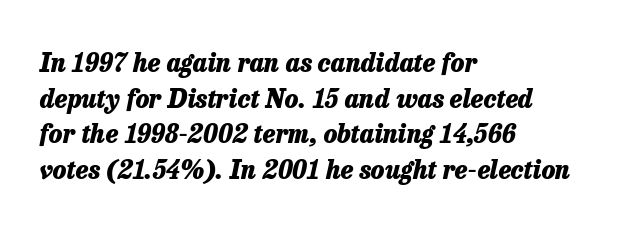
Set as a true bold cut, around the 700 mark. Observe the lean: these are italic letterforms. Summary of vertical rhythm: regular, with standard interline spacing. Rule under the text: the space is simply empty. If you drew a ruler down the left edge, every line would touch it. The rendering keeps characters at their native spacing.
